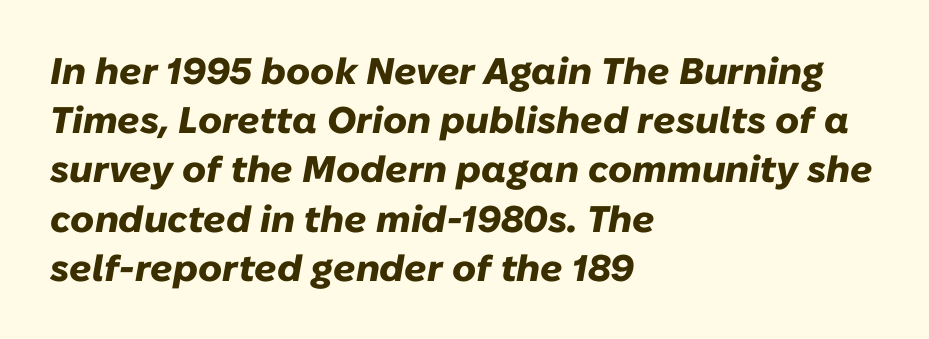
The image shows 37 px heavy type, italic (leaning right); set left-aligned, normal line spacing (1.33x), normal letter spacing, not underlined; low stroke contrast and a medium x-height.
